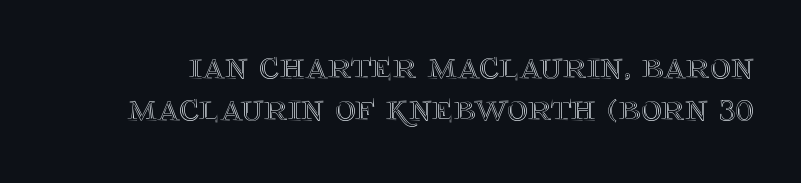
When letters stand straight like this, we call the style roman or upright. Glance below the letters and you will spot only blank space. The passage shown is typed in a proportional face where columns would drift. The block of text is dense from top to bottom, with scant space between rows. A typesetter would call this zero additional tracking.
